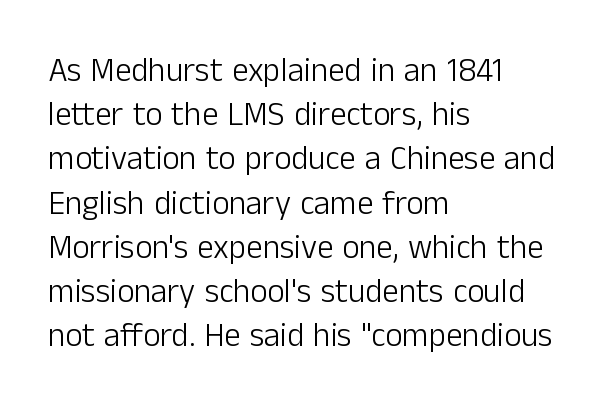
Notice how the passage keeps a crisp vertical edge on the left only. Think of a printed novel: that variable character pitch is what you see here. The designer left line spacing at the default. Students, note that the glyphs here touch the page at normal intervals. Nope, no serifs anywhere on these letters. The weight tops out at a normal text grade.
